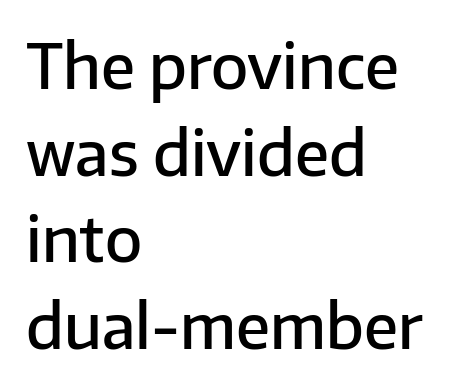
{"serif": "no", "italic": "no", "bold": "semi", "weight": "semibold", "width": "normal", "stroke_contrast": "low", "x_height": "medium", "monospaced": "no", "underline": "no", "align": "left", "line_spacing": "normal", "line_spacing_ratio": 1.42, "letter_spacing": "normal", "letter_spacing_em": 0.0, "glyph_px": 61}
